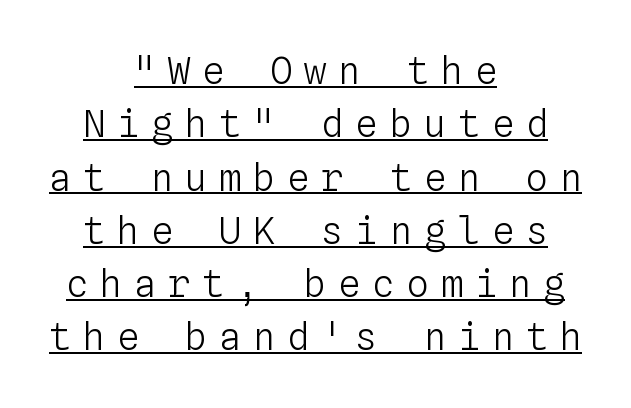
The image shows 37 px light type, upright, monospaced; set centered, normal line spacing (1.44x), unusually wide letter spacing (+0.32 em), underlined; low stroke contrast and a medium x-height.
